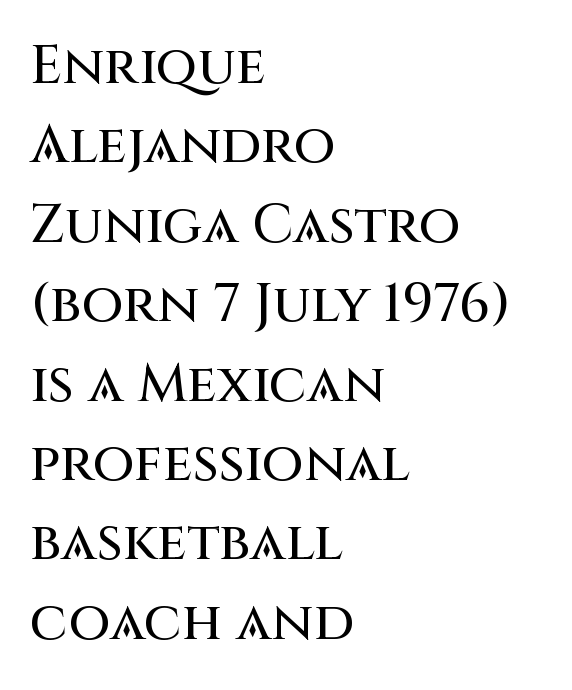
{"serif": "no", "italic": "no", "width": "normal", "stroke_contrast": "medium", "x_height": "large", "monospaced": "no", "underline": "no", "align": "left", "line_spacing": "normal", "line_spacing_ratio": 1.47, "letter_spacing": "normal", "letter_spacing_em": 0.0, "glyph_px": 54}
